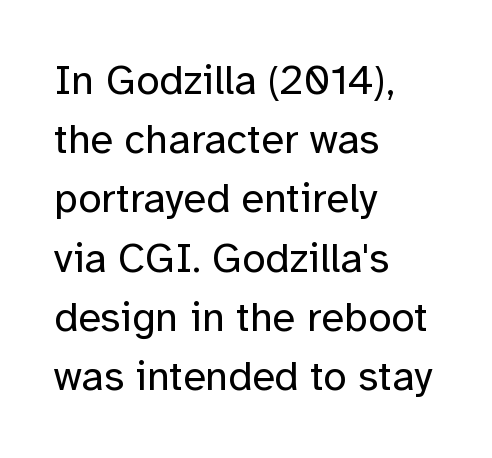
A classic flush-left, rag-right setting is used for this passage. A typesetter would mark this as roman, not italic. Here the glyphs are tracked normally, forming tight word shapes. No heavy texture on the line: the type isn't bold.
